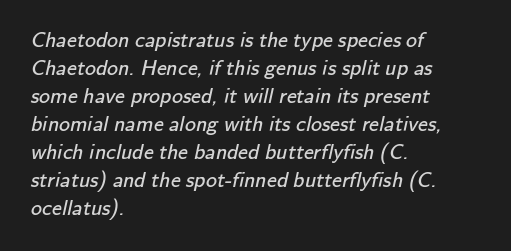
The image shows 22 px text type; set left-aligned, normal line spacing (1.27x), normal letter spacing, not underlined.
